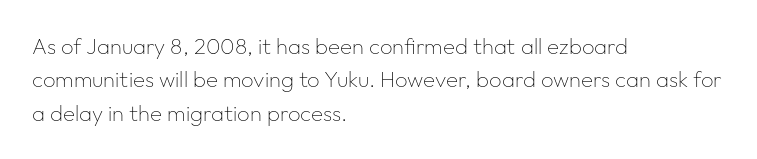
Q: Is the text bold? A: No.
Q: Is the text italic (slanted)? A: No, it is upright.
Q: Is the text underlined? A: No.
Q: How is the paragraph aligned? A: Left-aligned.
Q: Is the spacing between letters normal or unusually wide? A: Normal.
Q: Is the spacing between lines tight, normal or loose? A: Normal.
